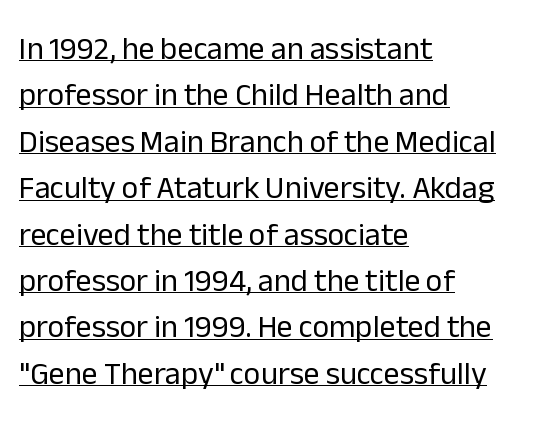
The image shows 32 px regular-weight sans-serif type, upright; set left-aligned, normal line spacing (1.45x), normal letter spacing, underlined; low stroke contrast and a medium x-height.
